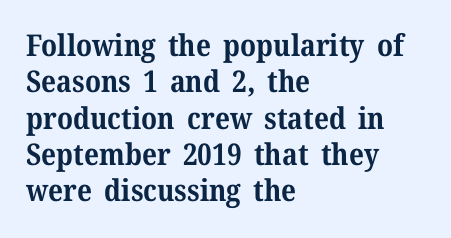
Q: Is the text bold? A: Yes.
Q: Is the text italic (slanted)? A: No, it is upright.
Q: Is the typeface a serif or a sans-serif typeface? A: Serif.
Q: Is the text underlined? A: No.
Q: How is the paragraph aligned? A: Left-aligned.
Q: Is the spacing between letters normal or unusually wide? A: Normal.
Q: Width (condensed, normal, or wide)? A: Normal.
Q: Stroke contrast? A: Medium.
Q: x-height? A: Medium.
Q: Monospaced? A: No.
